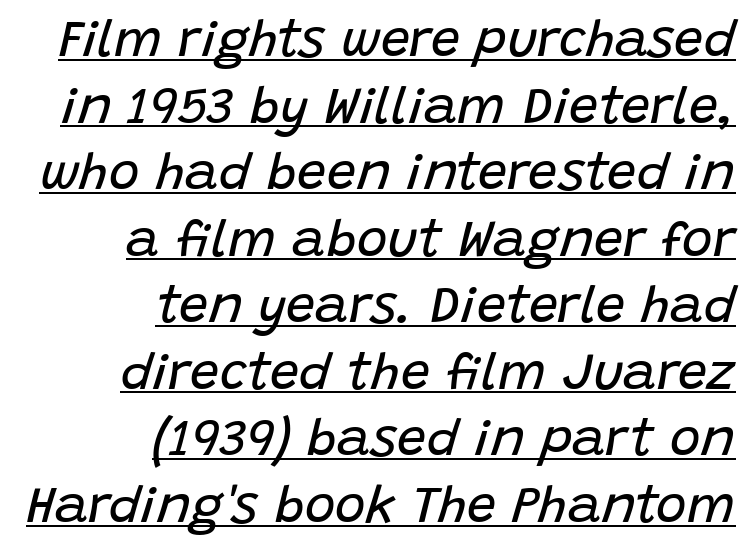
Q: Is the text bold? A: No.
Q: Is the text italic (slanted)? A: Yes, it leans right by about 15 degrees.
Q: Is the text underlined? A: Yes.
Q: How is the paragraph aligned? A: Right-aligned.
Q: Is the spacing between letters normal or unusually wide? A: Normal.
Q: Is the spacing between lines tight, normal or loose? A: Normal.
Q: Width (condensed, normal, or wide)? A: Normal.
Q: Stroke contrast? A: Low.
Q: x-height? A: Large.
Q: Monospaced? A: No.
